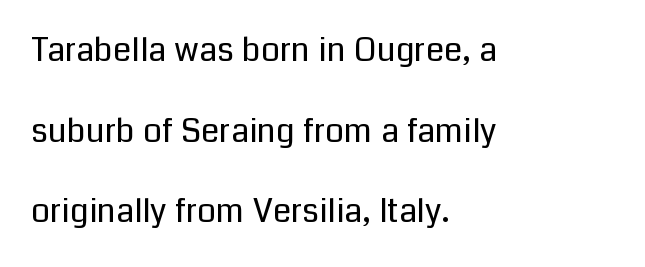
Q: Is the text bold? A: No.
Q: Is the text italic (slanted)? A: No, it is upright.
Q: Is the typeface a serif or a sans-serif typeface? A: Sans-serif.
Q: Is the text underlined? A: No.
Q: How is the paragraph aligned? A: Left-aligned.
Q: Is the spacing between letters normal or unusually wide? A: Normal.
Q: Is the spacing between lines tight, normal or loose? A: Loose.
Q: Width (condensed, normal, or wide)? A: Normal.
Q: Stroke contrast? A: Low.
Q: x-height? A: Medium.
Q: Monospaced? A: No.
